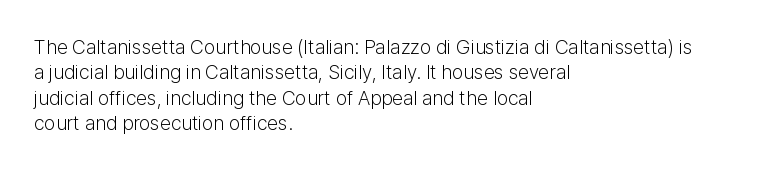
The rows are spaced the way most documents space them. Weight: in the light-to-regular range. Each word holds together tightly as a unit, with standard inter-letter gaps. Nobody drew a line under any word here.
